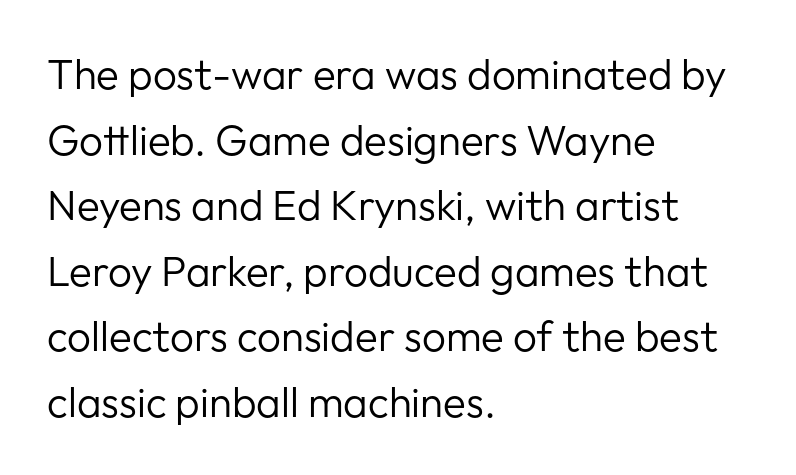
The image shows 42 px regular-weight sans-serif type, upright; set left-aligned, normal line spacing (1.56x), normal letter spacing, not underlined; low stroke contrast and a medium x-height.
